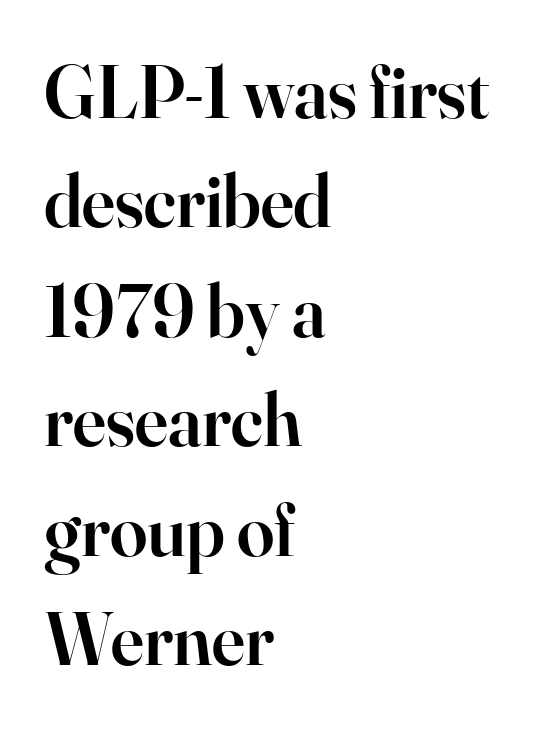
Q: Is the text bold? A: Semi-bold.
Q: Is the text italic (slanted)? A: No, it is upright.
Q: Is the typeface a serif or a sans-serif typeface? A: Serif.
Q: Is the text underlined? A: No.
Q: How is the paragraph aligned? A: Left-aligned.
Q: Is the spacing between letters normal or unusually wide? A: Normal.
Q: Is the spacing between lines tight, normal or loose? A: Normal.
Q: Width (condensed, normal, or wide)? A: Normal.
Q: Stroke contrast? A: High.
Q: x-height? A: Small.
Q: Monospaced? A: No.
